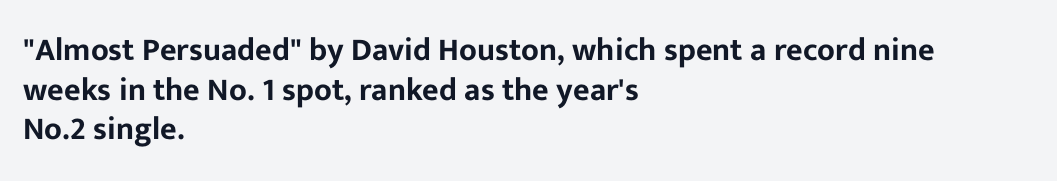
Q: Is the text italic (slanted)? A: No, it is upright.
Q: Is the typeface a serif or a sans-serif typeface? A: Sans-serif.
Q: Is the text underlined? A: No.
Q: How is the paragraph aligned? A: Left-aligned.
Q: Is the spacing between letters normal or unusually wide? A: Normal.
Q: Width (condensed, normal, or wide)? A: Normal.
Q: Stroke contrast? A: Low.
Q: x-height? A: Medium.
Q: Monospaced? A: No.
